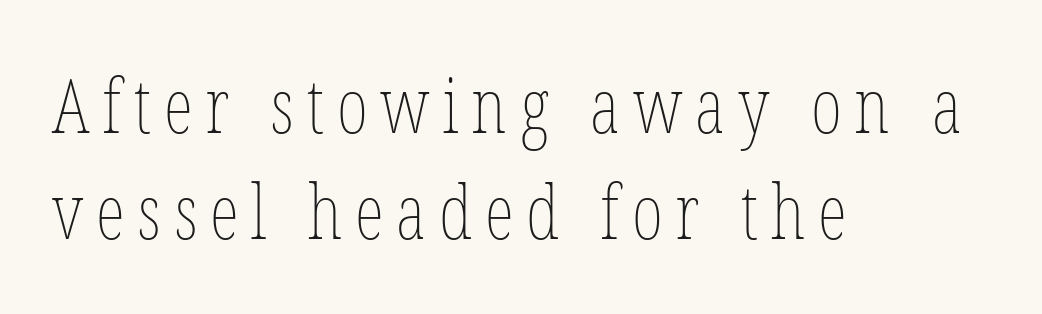
The letters advance in unequal steps, a hallmark of proportional type. Weight: regular or lighter. Characters remain perfectly vertical along every line. The leading is moderate, giving the passage an even texture. Typeset ragged right — the left edge is the straight one. Honestly, there is no underline to notice here at all.
